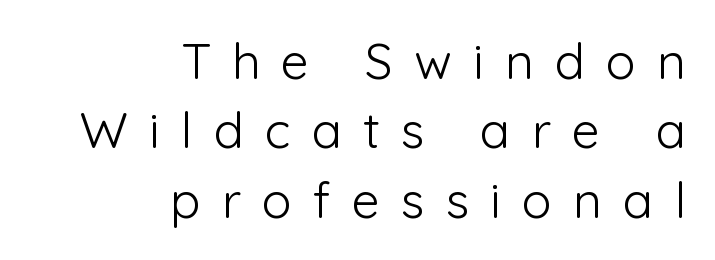
{"serif": "no", "italic": "no", "bold": "no", "weight": "light", "width": "normal", "stroke_contrast": "low", "x_height": "medium", "monospaced": "no", "underline": "no", "align": "right", "line_spacing": "normal", "line_spacing_ratio": 1.39, "letter_spacing": "wide", "letter_spacing_em": 0.42, "glyph_px": 50}
